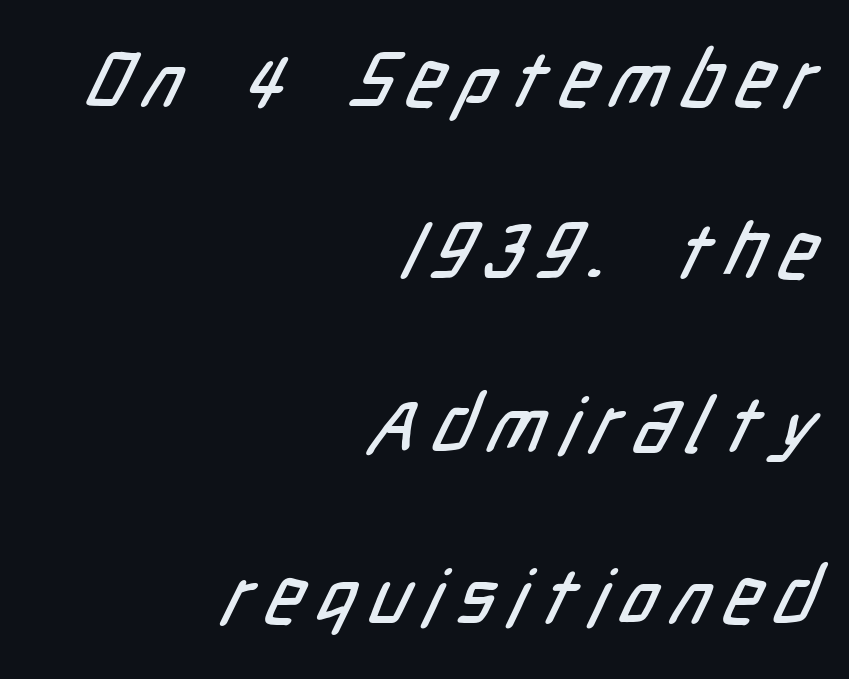
{"serif": "no", "width": "condensed", "stroke_contrast": "low", "x_height": "medium", "monospaced": "no", "underline": "no", "align": "right", "line_spacing": "loose", "line_spacing_ratio": 2.21, "glyph_px": 78}
